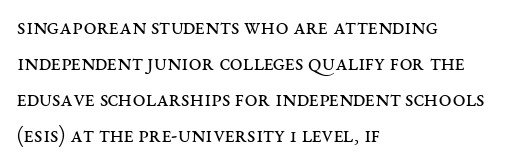
The image shows 23 px text type, upright; set left-aligned, normal line spacing (1.57x), normal letter spacing, not underlined.
